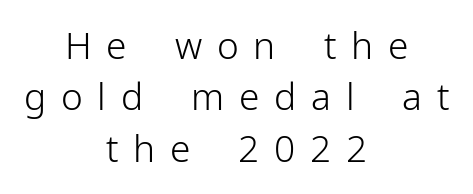
Q: Is the text bold? A: No.
Q: Is the text italic (slanted)? A: No, it is upright.
Q: Is the typeface a serif or a sans-serif typeface? A: Sans-serif.
Q: Is the text underlined? A: No.
Q: How is the paragraph aligned? A: Centered.
Q: Is the spacing between letters normal or unusually wide? A: Unusually wide.
Q: Is the spacing between lines tight, normal or loose? A: Normal.
Q: Width (condensed, normal, or wide)? A: Normal.
Q: Stroke contrast? A: Low.
Q: x-height? A: Medium.
Q: Monospaced? A: No.
